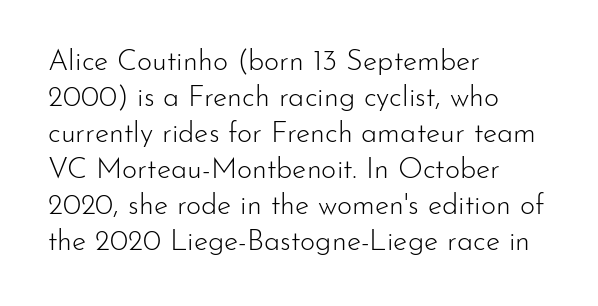
Q: Is the text bold? A: No.
Q: Is the text italic (slanted)? A: No, it is upright.
Q: Is the typeface a serif or a sans-serif typeface? A: Sans-serif.
Q: Is the text underlined? A: No.
Q: How is the paragraph aligned? A: Left-aligned.
Q: Is the spacing between letters normal or unusually wide? A: Normal.
Q: Width (condensed, normal, or wide)? A: Normal.
Q: Stroke contrast? A: Low.
Q: x-height? A: Small.
Q: Monospaced? A: No.
